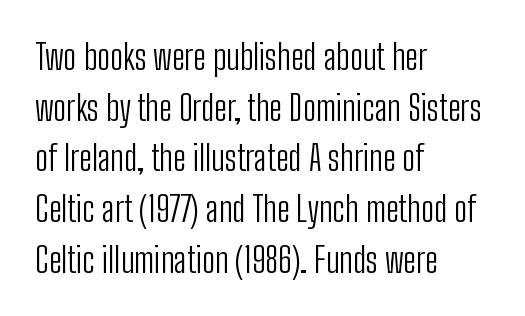
The image shows 35 px light, condensed sans-serif type, upright; set left-aligned, normal line spacing (1.45x), normal letter spacing, not underlined; low stroke contrast and a medium x-height.
